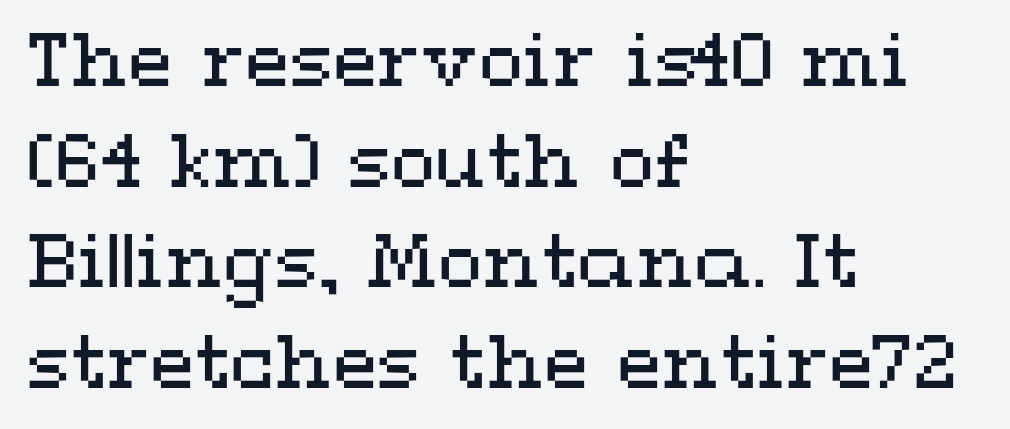
Honestly, the letter spacing is just normal — you wouldn't notice it. Whoever set this chose a conventional vertical rhythm. The font is comparable to plain body text, perhaps lighter. A student would call this left alignment; a typographer would say flush left, rag right.
